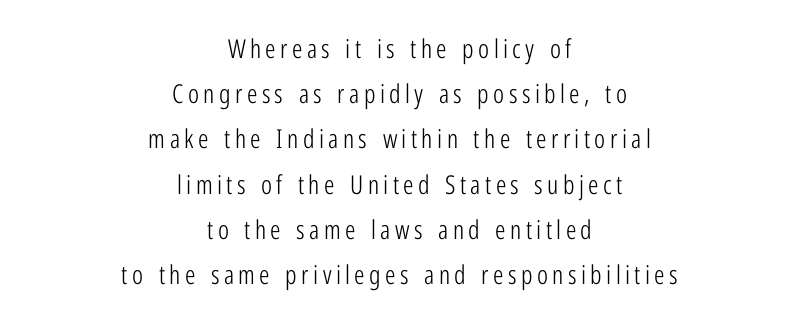
A quiet, ordinary-to-light weight characterises the typeface. Line starts and ends both wander, symmetrically. The typography opts for an upright posture over an oblique one. Nobody drew a line under any word here.
